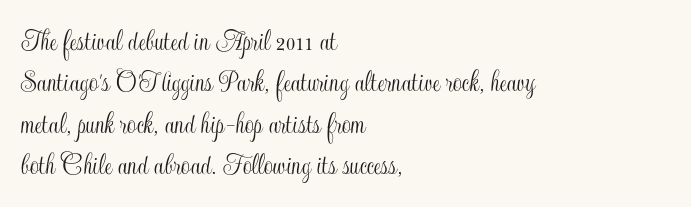
Between one letter and the next there's only the usual sliver of space. One-word summary of the alignment: left. A typesetter would call this proportional, since set widths differ per character. The glyphs are unaccompanied by any horizontal stroke below them.
